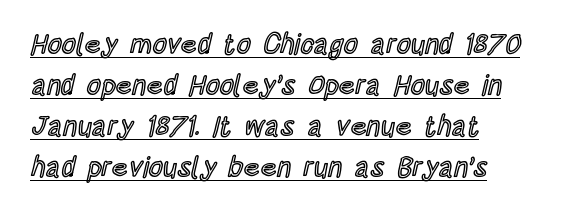
Q: Is the text italic (slanted)? A: Yes.
Q: Is the text underlined? A: Yes.
Q: How is the paragraph aligned? A: Left-aligned.
Q: Is the spacing between letters normal or unusually wide? A: Normal.
Q: Is the spacing between lines tight, normal or loose? A: Normal.
Q: Width (condensed, normal, or wide)? A: Condensed.
Q: x-height? A: Large.
Q: Monospaced? A: No.
